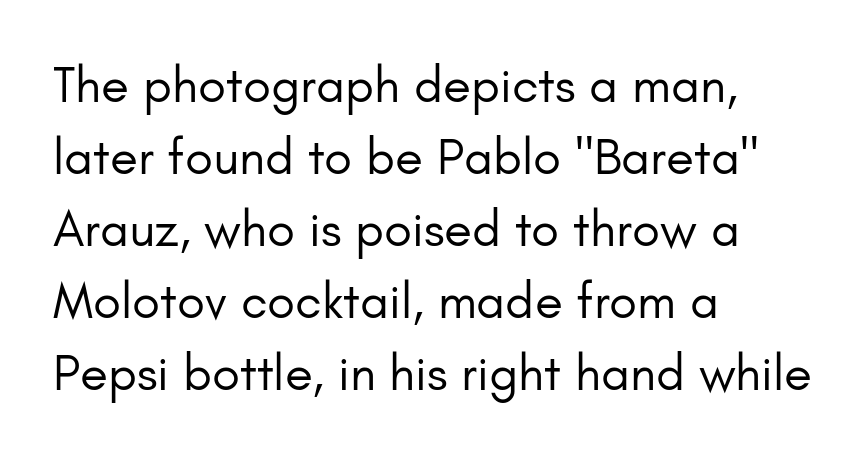
{"serif": "no", "italic": "no", "bold": "no", "weight": "regular", "width": "normal", "stroke_contrast": "low", "x_height": "small", "monospaced": "no", "underline": "no", "align": "left", "line_spacing": "normal", "line_spacing_ratio": 1.41, "letter_spacing": "normal", "letter_spacing_em": 0.0, "glyph_px": 51}
